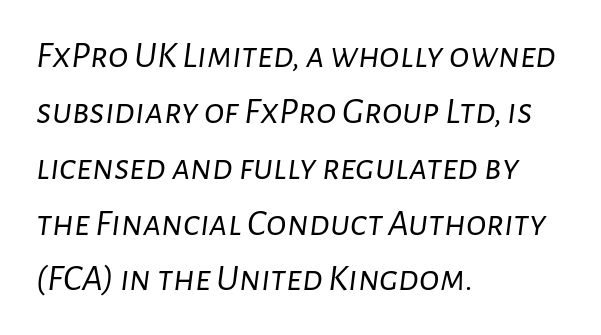
The image shows 38 px light type, italic (leaning right); set left-aligned, normal line spacing (1.47x), normal letter spacing, not underlined; low stroke contrast and a medium x-height.
